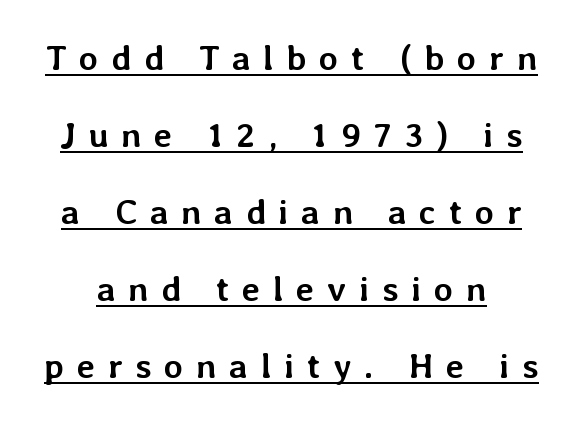
Notice how thick the strokes are: this is what a full bold looks like. This is roman type, the default non-slanted kind. The words here are underlined. Do the characters align in a grid? No, the font is proportional. Look at the tracking — it's clearly loosened, letters drifting apart. Is there much room between lines? Yes — plenty of vertical air separates them.
